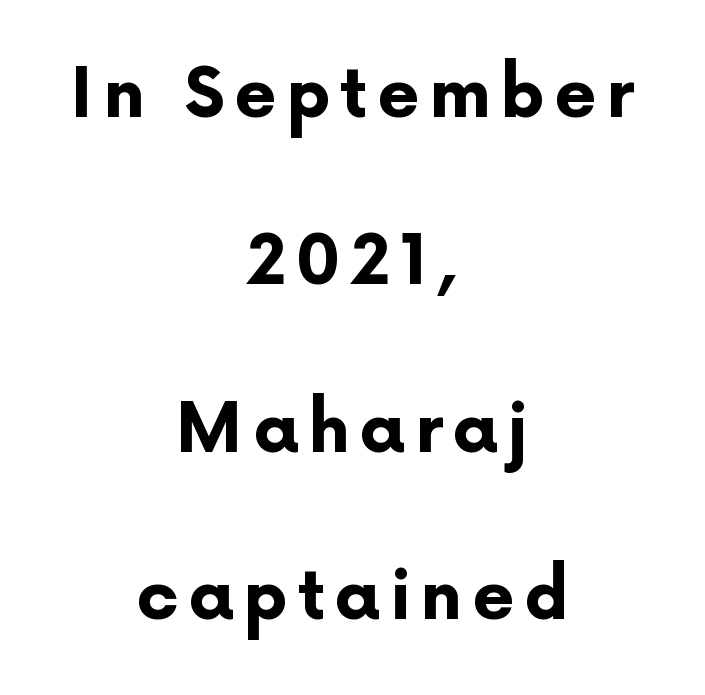
The image shows 68 px bold sans-serif type, upright; set centered, loose line spacing (2.46x), not underlined; low stroke contrast and a medium x-height.
